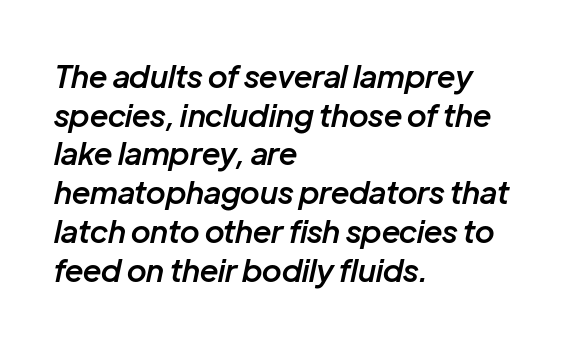
Baseline-to-baseline distance is the conventional proportion of letter height. You could not count columns in this text — the font is proportionally spaced. The line texture is even and compact thanks to regular tracking. Is the type slanted? Yes — the strokes lean at a clear angle.
